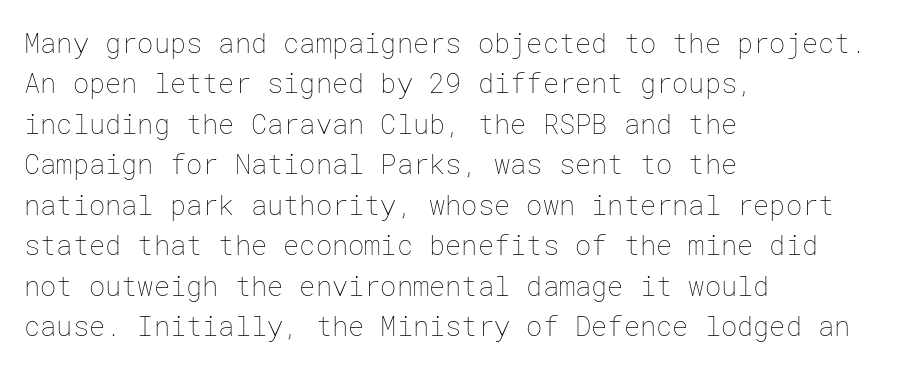
{"italic": "no", "bold": "no", "underline": "no", "align": "left", "line_spacing": "normal", "line_spacing_ratio": 1.5, "letter_spacing": "normal", "letter_spacing_em": 0.0, "glyph_px": 27}
